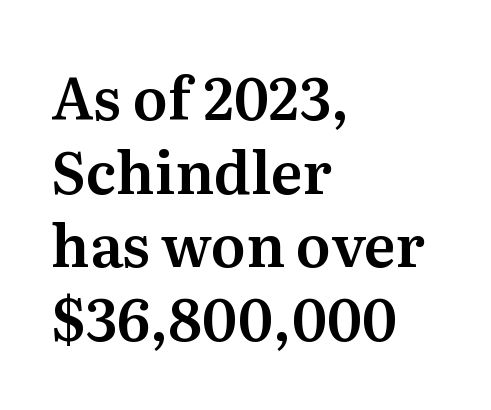
{"serif": "yes", "italic": "no", "width": "normal", "stroke_contrast": "medium", "x_height": "medium", "monospaced": "no", "underline": "no", "align": "left", "line_spacing": "normal", "line_spacing_ratio": 1.27, "letter_spacing": "normal", "letter_spacing_em": 0.0, "glyph_px": 58}
